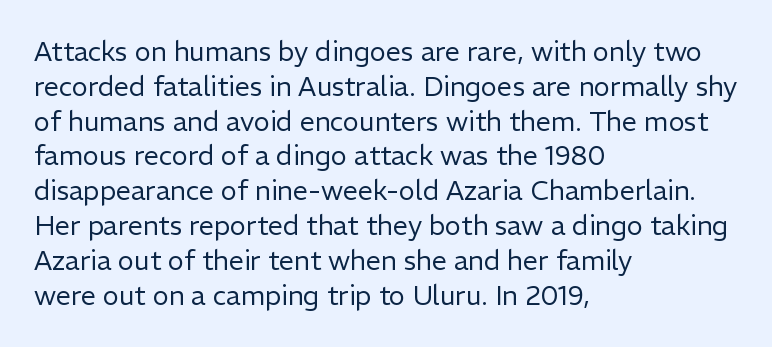
Q: Is the text bold? A: No.
Q: Is the text italic (slanted)? A: No, it is upright.
Q: Is the text underlined? A: No.
Q: How is the paragraph aligned? A: Left-aligned.
Q: Is the spacing between letters normal or unusually wide? A: Normal.
Q: Is the spacing between lines tight, normal or loose? A: Normal.
